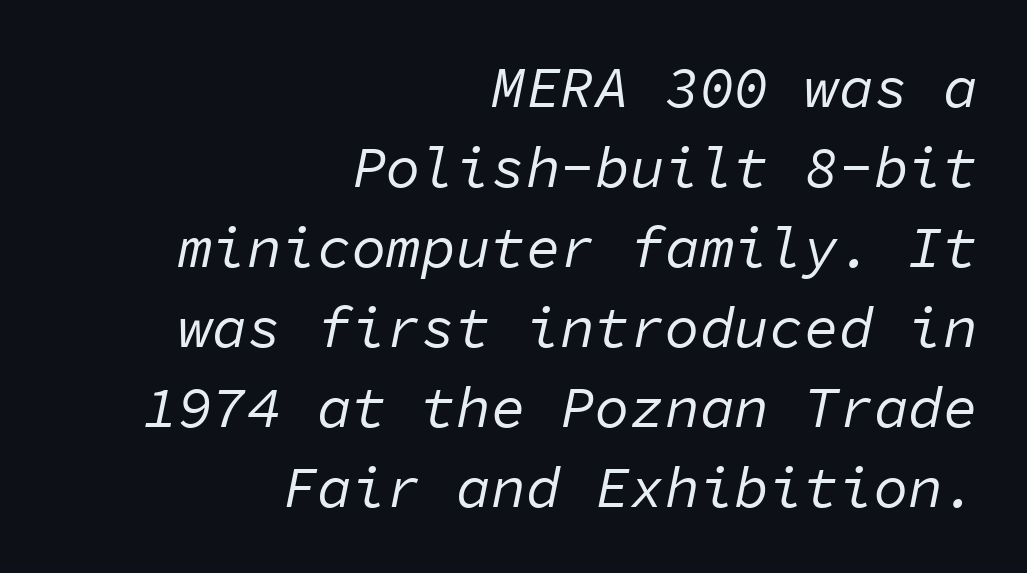
Q: Is the text bold? A: No.
Q: Is the text italic (slanted)? A: Yes, it leans right by about 11 degrees.
Q: Is the text underlined? A: No.
Q: How is the paragraph aligned? A: Right-aligned.
Q: Is the spacing between letters normal or unusually wide? A: Normal.
Q: Is the spacing between lines tight, normal or loose? A: Normal.
Q: Width (condensed, normal, or wide)? A: Normal.
Q: Stroke contrast? A: Low.
Q: x-height? A: Medium.
Q: Monospaced? A: Yes.
